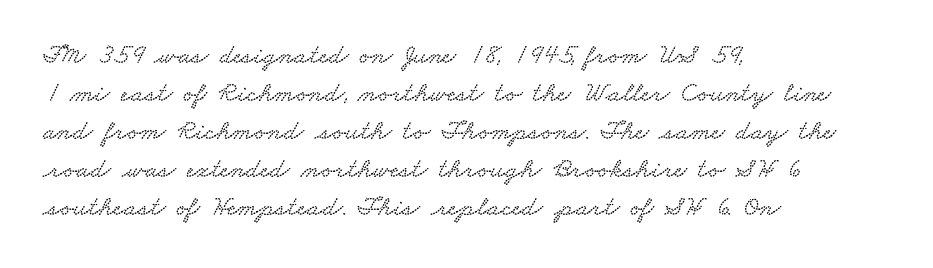
Regular leading. The typeface chosen for these lines features serifs. Clear beneath every line of the passage. Looks like regular typesetting: each glyph gets only the width it needs.
